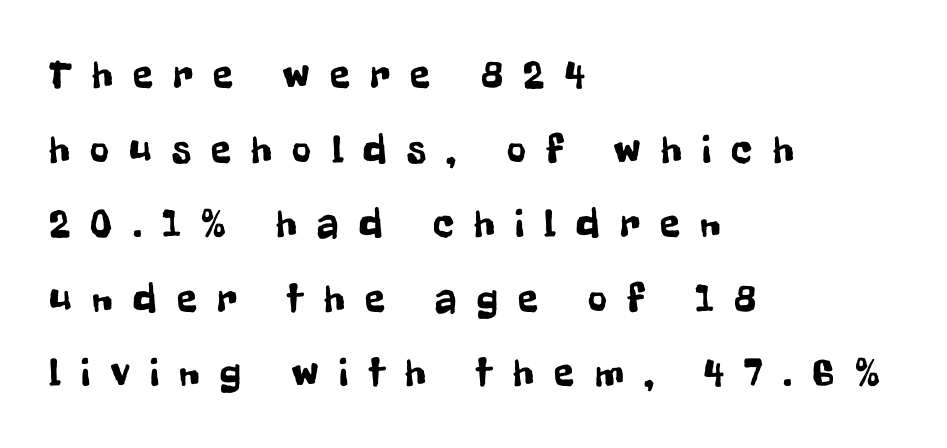
Where is the straight margin? On the left. Do the characters align in a grid? No, the font is proportional. A typesetter would mark this as roman, not italic. Descenders hang freely into open space. Typographically, this falls in the sans-serif category. You could only call the tracking loose — the letters float apart.
